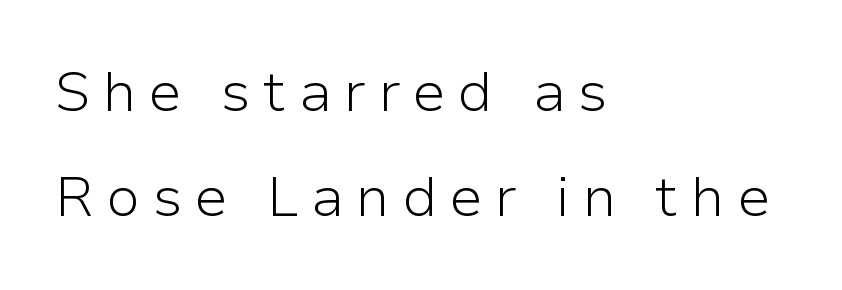
Q: Is the text bold? A: No.
Q: Is the text italic (slanted)? A: No, it is upright.
Q: Is the typeface a serif or a sans-serif typeface? A: Sans-serif.
Q: Is the text underlined? A: No.
Q: How is the paragraph aligned? A: Left-aligned.
Q: Is the spacing between letters normal or unusually wide? A: Unusually wide.
Q: Width (condensed, normal, or wide)? A: Normal.
Q: Stroke contrast? A: Low.
Q: x-height? A: Medium.
Q: Monospaced? A: No.
